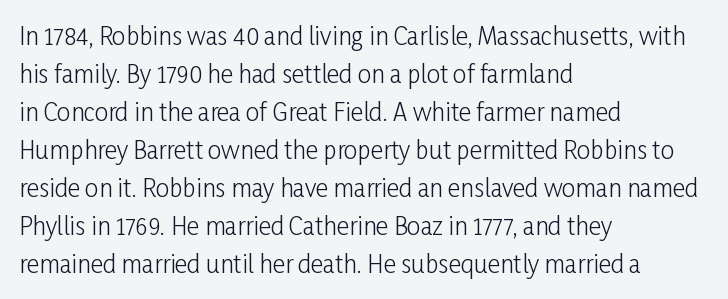
{"italic": "no", "bold": "no", "underline": "no", "align": "left", "line_spacing": "normal", "line_spacing_ratio": 1.58, "letter_spacing": "normal", "letter_spacing_em": 0.0, "glyph_px": 24}
